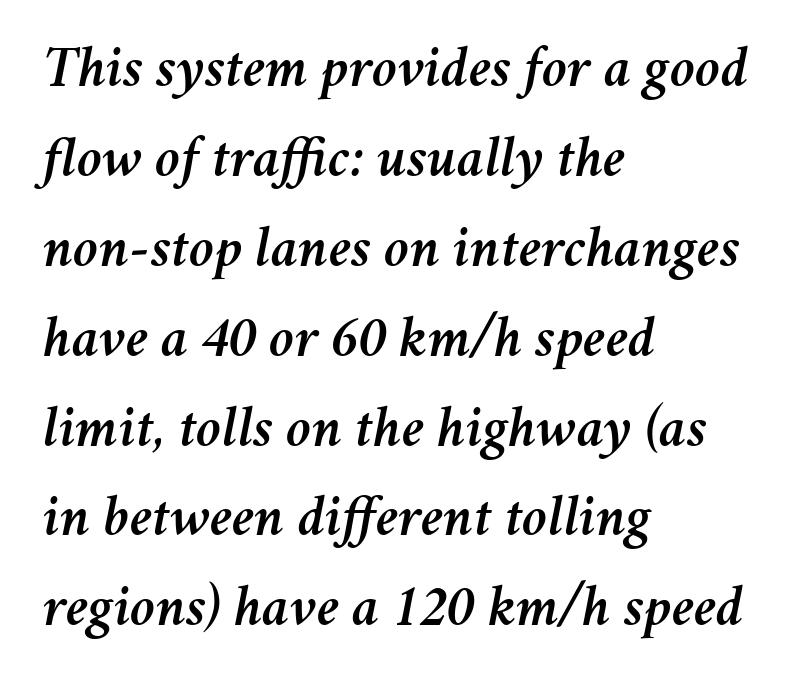
Q: Is the text italic (slanted)? A: Yes, it leans right by about 11 degrees.
Q: Is the text underlined? A: No.
Q: How is the paragraph aligned? A: Left-aligned.
Q: Is the spacing between letters normal or unusually wide? A: Normal.
Q: Is the spacing between lines tight, normal or loose? A: Normal.
Q: Width (condensed, normal, or wide)? A: Normal.
Q: Stroke contrast? A: Medium.
Q: x-height? A: Medium.
Q: Monospaced? A: No.
